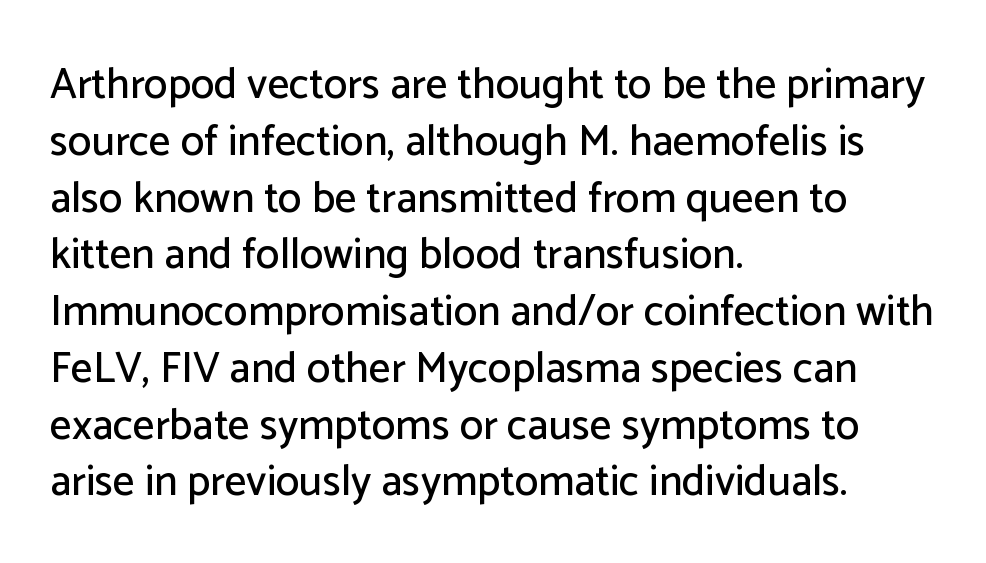
The rendering uses natural spacing where letterforms have individual widths. This is roman type, the default non-slanted kind. Line starts are locked; line ends wander. I'd call this a sans setting — the letters go barefoot. Quick note: underline off.
